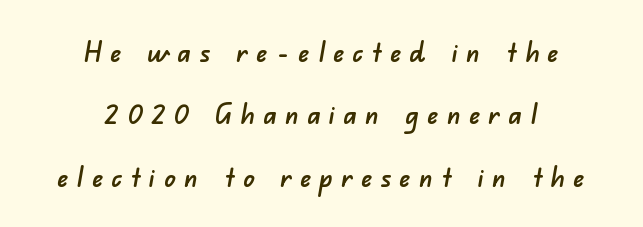
Q: Is the typeface a serif or a sans-serif typeface? A: Sans-serif.
Q: Is the text underlined? A: No.
Q: How is the paragraph aligned? A: Centered.
Q: Is the spacing between letters normal or unusually wide? A: Unusually wide.
Q: Is the spacing between lines tight, normal or loose? A: Loose.
Q: Width (condensed, normal, or wide)? A: Normal.
Q: Stroke contrast? A: Low.
Q: x-height? A: Small.
Q: Monospaced? A: No.
